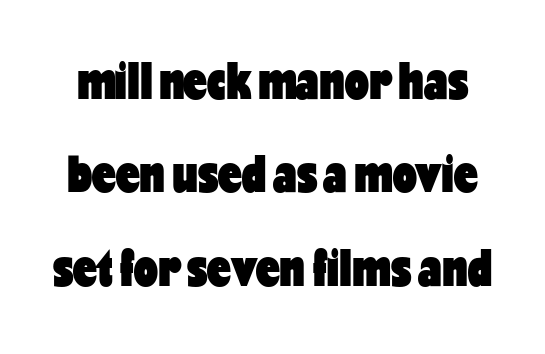
Q: Is the text bold? A: Yes.
Q: Is the text italic (slanted)? A: No, it is upright.
Q: Is the typeface a serif or a sans-serif typeface? A: Sans-serif.
Q: Is the text underlined? A: No.
Q: Is the spacing between letters normal or unusually wide? A: Normal.
Q: Width (condensed, normal, or wide)? A: Condensed.
Q: Stroke contrast? A: Low.
Q: x-height? A: Medium.
Q: Monospaced? A: No.
